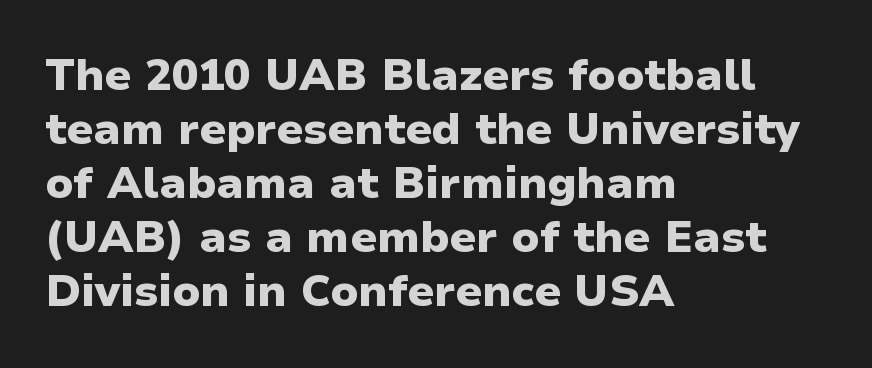
The glyphs are unaccompanied by any horizontal stroke below them. Caption: bold face, heavy strokes. The rendering uses natural spacing where letterforms have individual widths. Spacing between characters is what you'd get straight out of the box. Posture: vertical.
